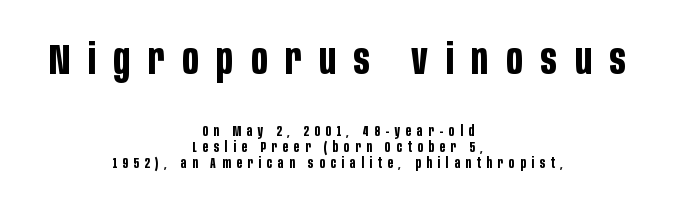
Q: Is the text bold? A: Yes.
Q: Is the text italic (slanted)? A: No, it is upright.
Q: Is the typeface a serif or a sans-serif typeface? A: Sans-serif.
Q: Is the text underlined? A: No.
Q: How is the paragraph aligned? A: Centered.
Q: Is the spacing between letters normal or unusually wide? A: Unusually wide.
Q: Which block of text is set in a larger size, the first (top) or the second (bottom)? A: The first (top) one.
Q: Width (condensed, normal, or wide)? A: Condensed.
Q: Stroke contrast? A: Low.
Q: x-height? A: Large.
Q: Monospaced? A: No.
